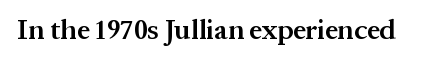
{"serif": "yes", "italic": "no", "bold": "semi", "weight": "semibold", "width": "normal", "stroke_contrast": "medium", "x_height": "medium", "monospaced": "no", "underline": "no", "letter_spacing": "normal", "letter_spacing_em": 0.0, "glyph_px": 28}
